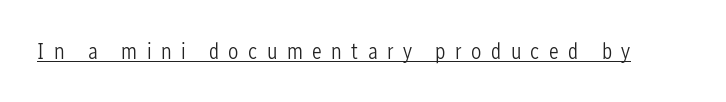
These lines were composed using upright roman letters. There is plenty of visible air inserted between adjacent glyphs. No chunkiness to these letters — they're not bold. This sample carries an underscore along the baseline area.
